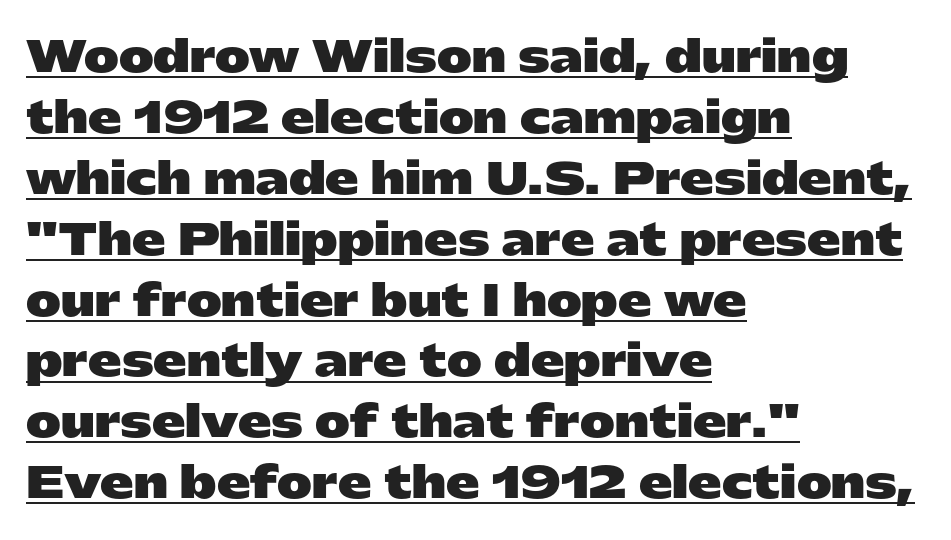
You could not count columns in this text — the font is proportionally spaced. What decoration does the sample have? An underline. The setting favours the left margin, as ordinary paragraphs usually do. Vertical strokes here are truly vertical. Default kerning and tracking; the words read as compact shapes.
